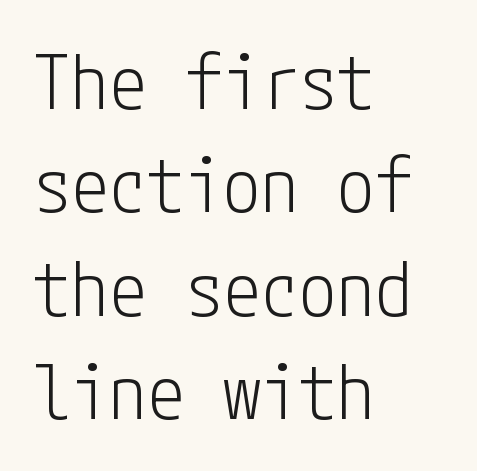
{"serif": "no", "italic": "no", "bold": "no", "weight": "light", "width": "condensed", "stroke_contrast": "low", "x_height": "medium", "underline": "no", "align": "left", "line_spacing": "normal", "line_spacing_ratio": 1.36, "letter_spacing": "normal", "letter_spacing_em": 0.0, "glyph_px": 76}
